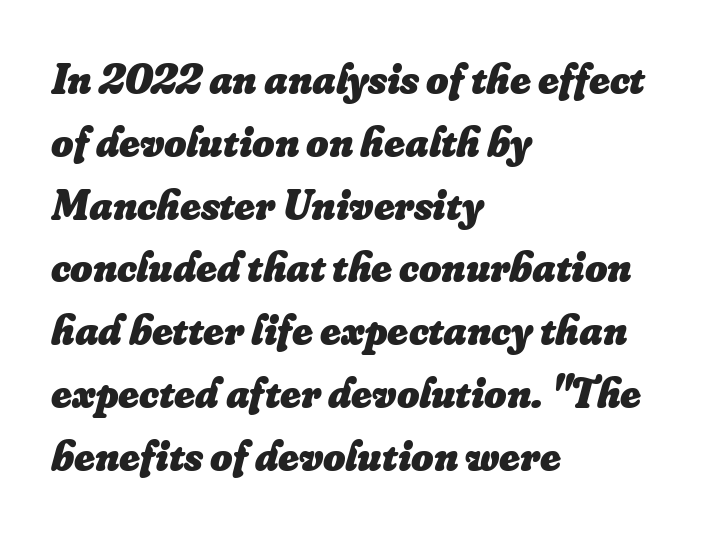
{"italic": "yes", "lean": "right", "slant_degrees": 16, "bold": "yes", "weight": "heavy", "width": "normal", "stroke_contrast": "low", "x_height": "small", "monospaced": "no", "underline": "no", "align": "left", "line_spacing": "normal", "line_spacing_ratio": 1.46, "letter_spacing": "normal", "letter_spacing_em": 0.0, "glyph_px": 43}
